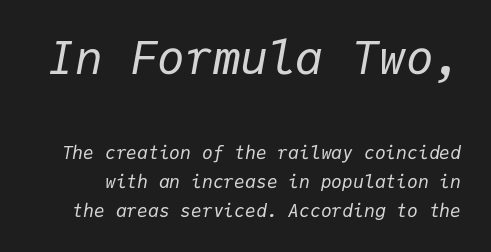
The image shows 46 px regular-weight type, italic (leaning right), monospaced; set normal line spacing (1.61x), normal letter spacing, not underlined; the first (top) block is 2.56x larger; low stroke contrast and a medium x-height.
